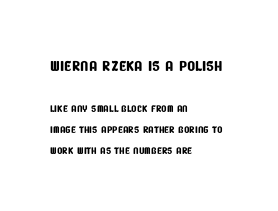
Q: Is the text underlined? A: No.
Q: How is the paragraph aligned? A: Left-aligned.
Q: Is the spacing between letters normal or unusually wide? A: Normal.
Q: Is the spacing between lines tight, normal or loose? A: Normal.
Q: Which block of text is set in a larger size, the first (top) or the second (bottom)? A: The first (top) one.
